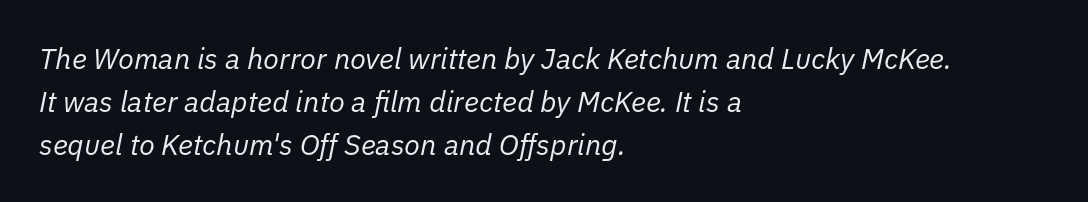
Q: Is the text bold? A: No.
Q: Is the text italic (slanted)? A: Yes, it leans right by about 11 degrees.
Q: Is the text underlined? A: No.
Q: How is the paragraph aligned? A: Left-aligned.
Q: Is the spacing between letters normal or unusually wide? A: Normal.
Q: Is the spacing between lines tight, normal or loose? A: Normal.
Q: Width (condensed, normal, or wide)? A: Normal.
Q: Stroke contrast? A: Low.
Q: x-height? A: Medium.
Q: Monospaced? A: No.
